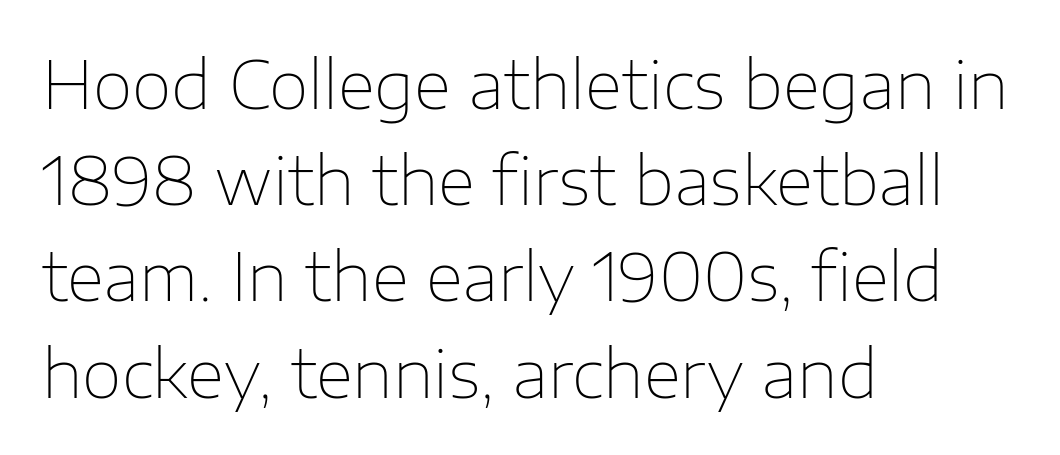
Inter-character spacing is left at the font's built-in metrics. Is this a fixed-width face? No — the glyphs have proportional, varying widths. Nobody drew a line under any word here. The lines in this sample share a left origin and differ only in where they stop. These lines sit exactly where default settings would place them. No heavy texture on the line: the type isn't bold.
